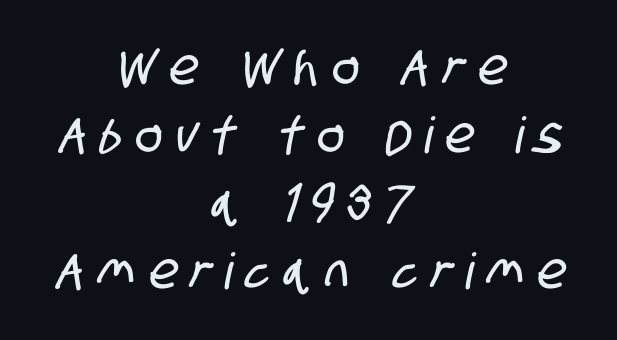
Q: Is the typeface a serif or a sans-serif typeface? A: Sans-serif.
Q: Is the text underlined? A: No.
Q: How is the paragraph aligned? A: Centered.
Q: Is the spacing between letters normal or unusually wide? A: Unusually wide.
Q: Is the spacing between lines tight, normal or loose? A: Normal.
Q: Width (condensed, normal, or wide)? A: Condensed.
Q: Stroke contrast? A: Low.
Q: x-height? A: Large.
Q: Monospaced? A: No.
